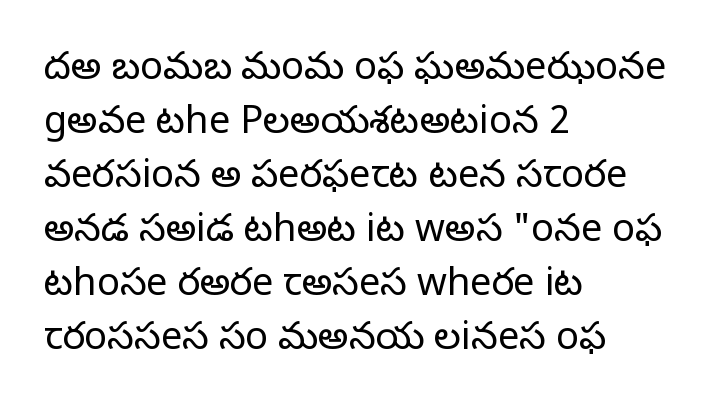
The rendering anchors every line to the left-hand side. Decoration check: the copy has no underline. The face used here is a sans, in the tradition of grotesques and geometrics. How would I describe the line gaps? Plain and ordinary. Vertical stems look standard width or narrower in stroke.
